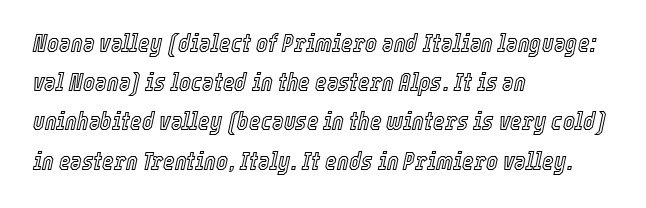
{"italic": "yes", "lean": "right", "slant_degrees": 12, "underline": "no", "align": "left", "line_spacing": "normal", "line_spacing_ratio": 1.57, "letter_spacing": "normal", "letter_spacing_em": 0.0, "glyph_px": 25}
